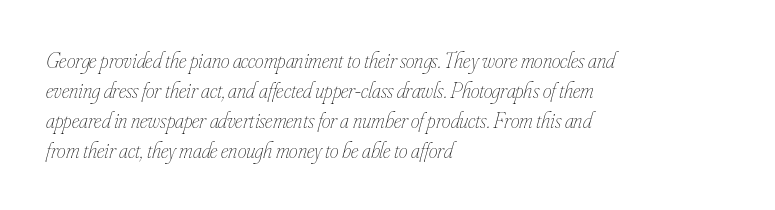
It's the slanting kind of type. Does the copy run flush right? No — it runs flush left. The face used here is rendered with its standard letterfit. The foot of each line stays bare and open. On a weight scale, this lands at 450 or below.
